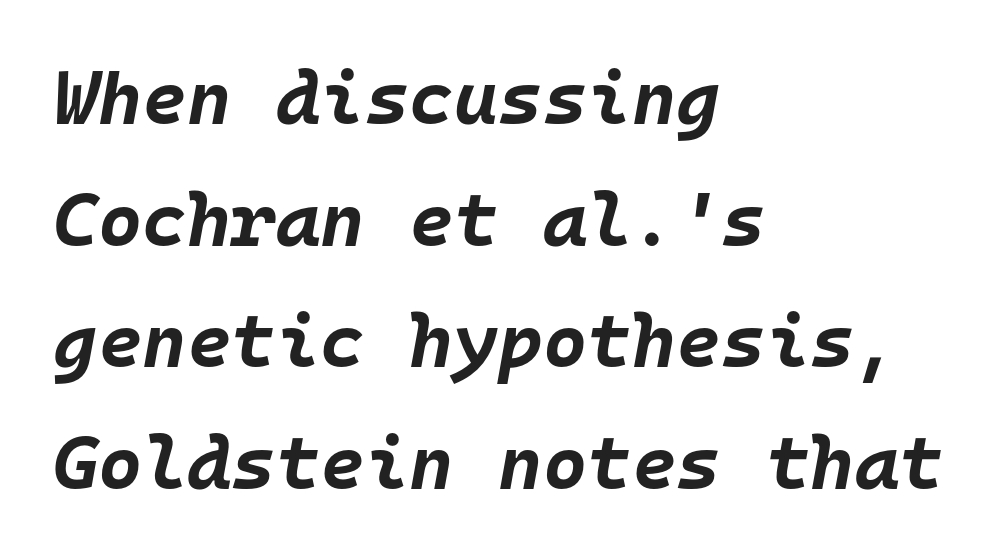
The image shows 76 px bold type, italic (leaning right), monospaced; set left-aligned, normal line spacing (1.6x), normal letter spacing, not underlined; low stroke contrast and a large x-height.
